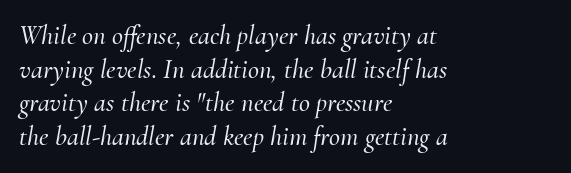
{"italic": "yes", "lean": "right", "slant_degrees": 10, "underline": "no", "align": "left", "line_spacing": "normal", "line_spacing_ratio": 1.25, "letter_spacing": "normal", "letter_spacing_em": 0.0, "glyph_px": 27}
